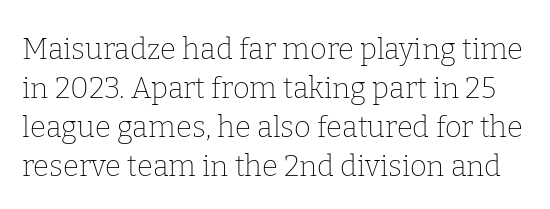
The image shows 29 px thin serif type, upright; set normal line spacing (1.34x), normal letter spacing, not underlined; low stroke contrast and a medium x-height.
